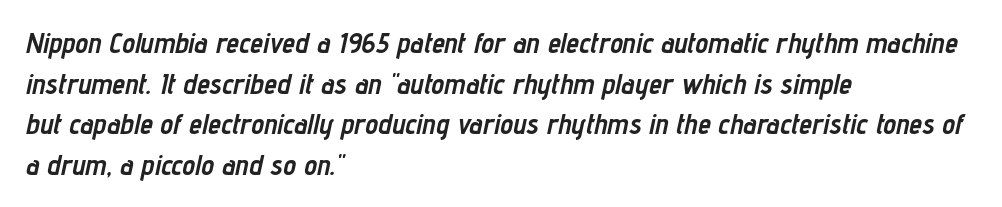
The image shows 29 px semibold, condensed type, italic (leaning right); set left-aligned, normal line spacing (1.4x), normal letter spacing, not underlined; low stroke contrast and a medium x-height.
